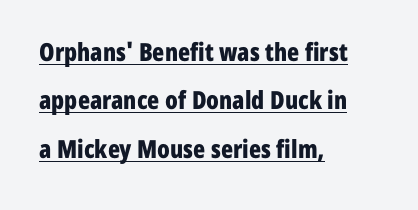
These lines carry a lot of weight — the face is fully bold. Successive baselines arrive slowly, with a big drop between each. Honestly, the letter spacing is just normal — you wouldn't notice it. A continuous stroke trails under the words, as in a hyperlink. Leftover space on each line is placed entirely after the last word. The specimen reads as upright at a glance.
